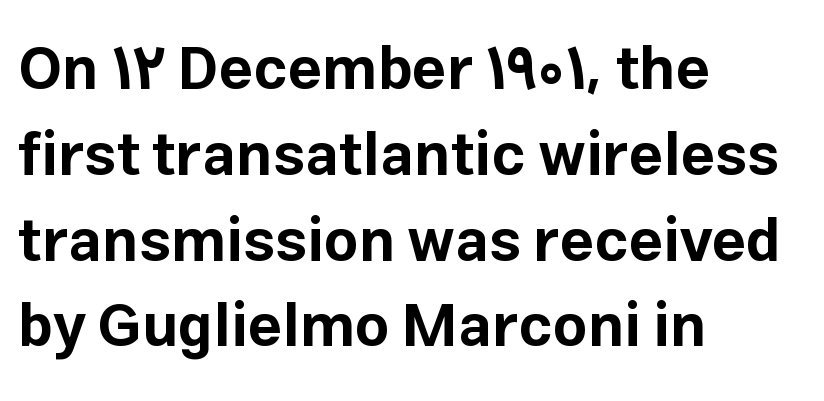
Style check: upright. How heavy is the stroke? Heavy — this is a bold. A typesetter would label this face a sans. If you measured baseline to baseline, you'd find a middling distance.
